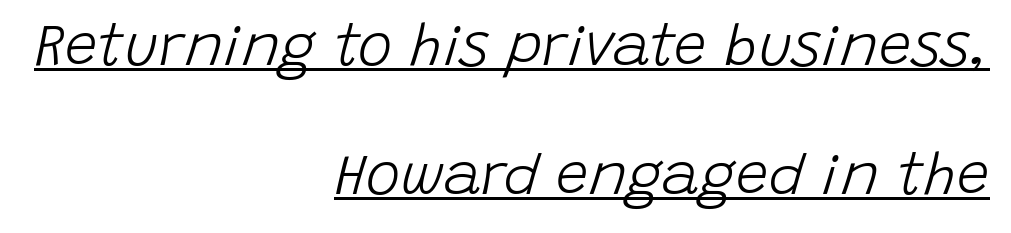
The image shows 58 px light type, italic (leaning right); set right-aligned, loose line spacing (2.23x), normal letter spacing, underlined; low stroke contrast and a large x-height.
